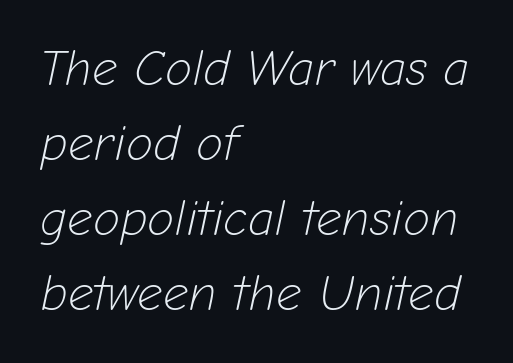
{"italic": "yes", "lean": "right", "slant_degrees": 12, "bold": "no", "weight": "light", "width": "normal", "stroke_contrast": "low", "x_height": "medium", "monospaced": "no", "underline": "no", "align": "left", "line_spacing": "normal", "line_spacing_ratio": 1.5, "letter_spacing": "normal", "letter_spacing_em": 0.0, "glyph_px": 50}
